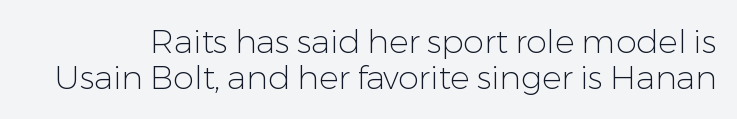
Q: Is the text bold? A: No.
Q: Is the text italic (slanted)? A: No, it is upright.
Q: Is the typeface a serif or a sans-serif typeface? A: Sans-serif.
Q: Is the text underlined? A: No.
Q: Is the spacing between letters normal or unusually wide? A: Normal.
Q: Is the spacing between lines tight, normal or loose? A: Tight.
Q: Width (condensed, normal, or wide)? A: Normal.
Q: Stroke contrast? A: Low.
Q: x-height? A: Medium.
Q: Monospaced? A: No.
